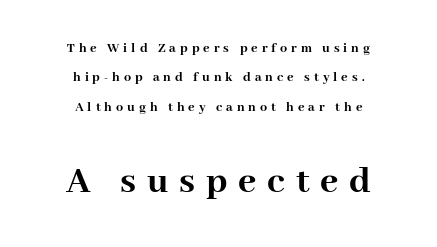
{"serif": "yes", "italic": "no", "bold": "yes", "weight": "semibold", "width": "normal", "stroke_contrast": "high", "x_height": "medium", "monospaced": "no", "underline": "no", "align": "center", "line_spacing": "loose", "line_spacing_ratio": 2.1, "letter_spacing": "wide", "letter_spacing_em": 0.28, "larger_block": "second", "size_ratio": 2.79, "glyph_px": 39}
